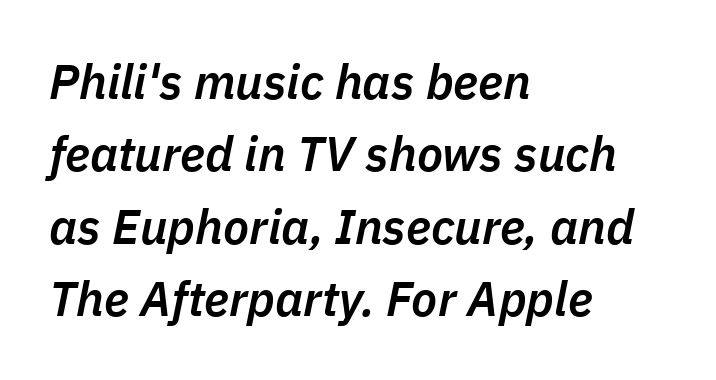
Q: Is the text bold? A: Semi-bold.
Q: Is the text italic (slanted)? A: Yes, it leans right by about 11 degrees.
Q: Is the text underlined? A: No.
Q: How is the paragraph aligned? A: Left-aligned.
Q: Is the spacing between letters normal or unusually wide? A: Normal.
Q: Is the spacing between lines tight, normal or loose? A: Normal.
Q: Width (condensed, normal, or wide)? A: Normal.
Q: Stroke contrast? A: Low.
Q: x-height? A: Medium.
Q: Monospaced? A: No.
